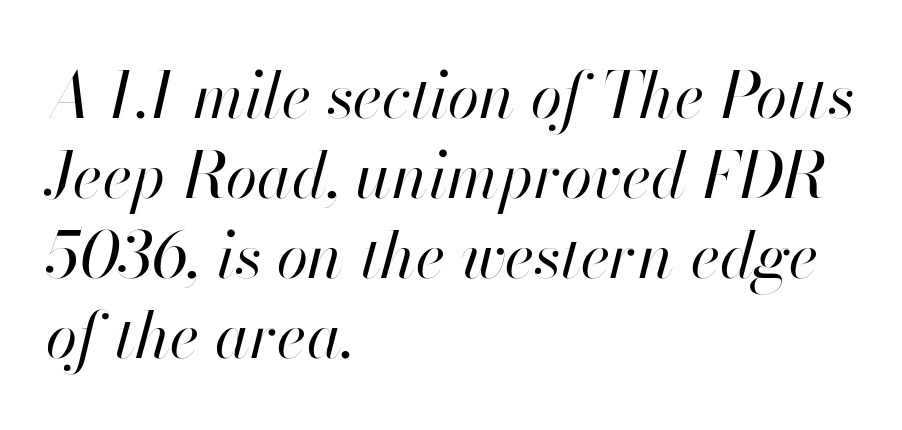
The image shows 64 px regular-weight type, italic (leaning right); set left-aligned, normal line spacing (1.25x), normal letter spacing, not underlined; high stroke contrast and a small x-height.
